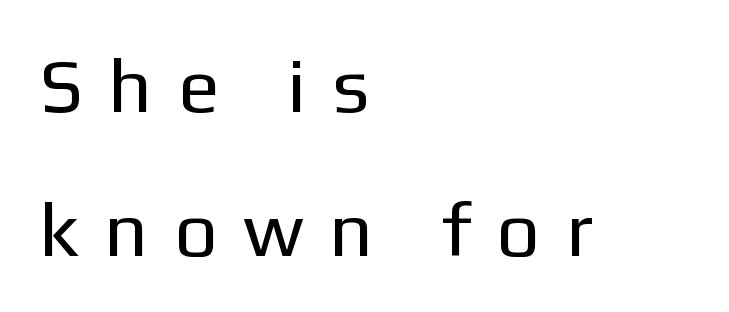
The image shows 77 px regular-weight sans-serif type, upright; set left-aligned, line spacing 1.87x, unusually wide letter spacing (+0.33 em), not underlined; low stroke contrast and a medium x-height.
